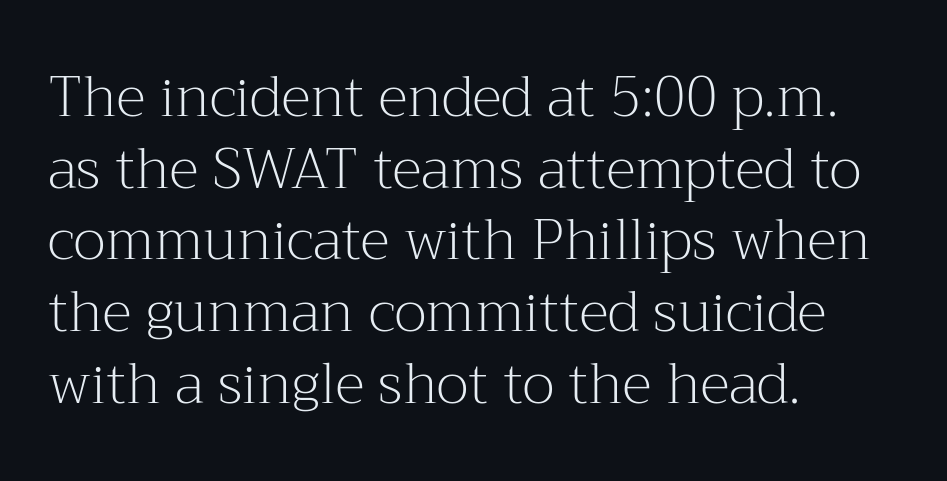
In terms of letterform style, serifs are clearly present. The paragraph has a hard left edge and a soft right edge. The letters stand straight up with perfectly vertical stems. The face looks like a standard text weight, possibly lighter. Whoever set this chose a conventional vertical rhythm. The horizontal fit of the characters is conventional and even.
